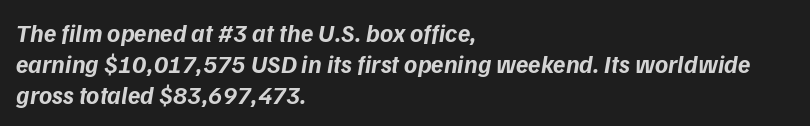
Q: Is the text bold? A: Yes.
Q: Is the text underlined? A: No.
Q: How is the paragraph aligned? A: Left-aligned.
Q: Is the spacing between letters normal or unusually wide? A: Normal.
